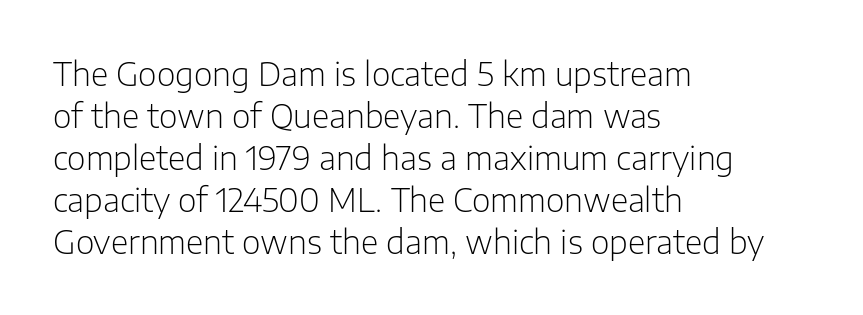
{"serif": "no", "italic": "no", "bold": "no", "weight": "light", "width": "normal", "stroke_contrast": "low", "x_height": "medium", "monospaced": "no", "underline": "no", "align": "left", "line_spacing": "normal", "line_spacing_ratio": 1.31, "letter_spacing": "normal", "letter_spacing_em": 0.0, "glyph_px": 32}
